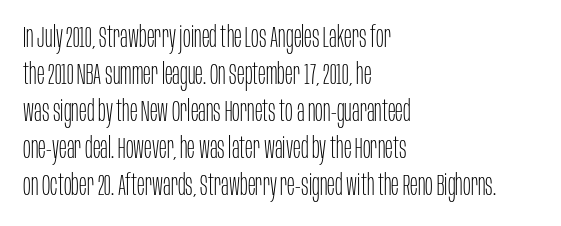
Q: Is the text bold? A: No.
Q: Is the text italic (slanted)? A: No, it is upright.
Q: Is the typeface a serif or a sans-serif typeface? A: Sans-serif.
Q: Is the text underlined? A: No.
Q: How is the paragraph aligned? A: Left-aligned.
Q: Is the spacing between letters normal or unusually wide? A: Normal.
Q: Is the spacing between lines tight, normal or loose? A: Normal.
Q: Width (condensed, normal, or wide)? A: Condensed.
Q: Stroke contrast? A: Low.
Q: x-height? A: Large.
Q: Monospaced? A: No.
